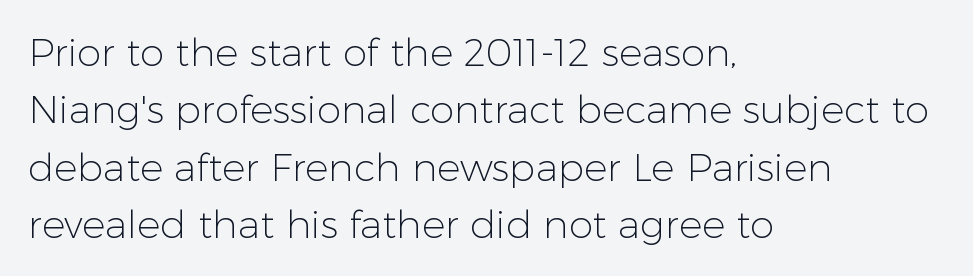
Honestly, the letter spacing is just normal — you wouldn't notice it. The font's upright variant was chosen for this text. This is not heavy type; no bold has been used. The font family rendered here belongs to the sans-serif group. Each letter keeps its own natural width here, so spacing adapts to shape.
